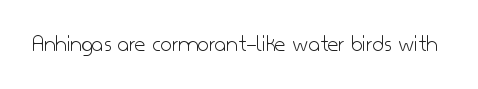
Q: Is the text bold? A: No.
Q: Is the text italic (slanted)? A: No, it is upright.
Q: Is the text underlined? A: No.
Q: Is the spacing between letters normal or unusually wide? A: Normal.
